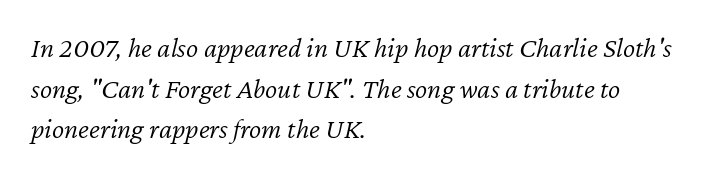
The image shows 29 px light type, italic (leaning right); set left-aligned, normal line spacing (1.4x), normal letter spacing, not underlined; low stroke contrast and a medium x-height.
